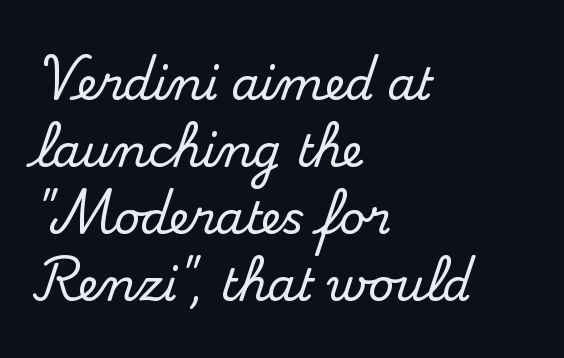
{"width": "normal", "stroke_contrast": "medium", "x_height": "small", "monospaced": "no", "underline": "no", "align": "left", "line_spacing": "normal", "line_spacing_ratio": 1.49, "letter_spacing": "normal", "letter_spacing_em": 0.0, "glyph_px": 45}
